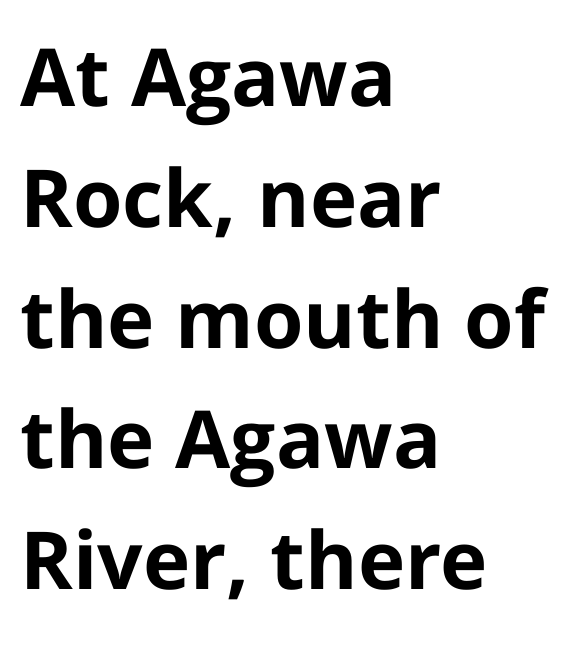
Proportional: the letters do not fall into vertical columns. Interline gaps are of average width in this sample. Type without underlining. Inter-character spacing is left at the font's built-in metrics. The rendering uses a bold face; every stroke is thick and dark. Observe the absence of serifs on each vertical stroke in this sample.
